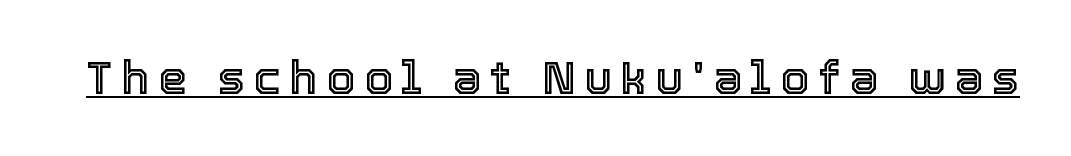
Looks like regular typesetting: each glyph gets only the width it needs. A rule runs beneath these lines of type. In terms of posture, this sample is upright.
